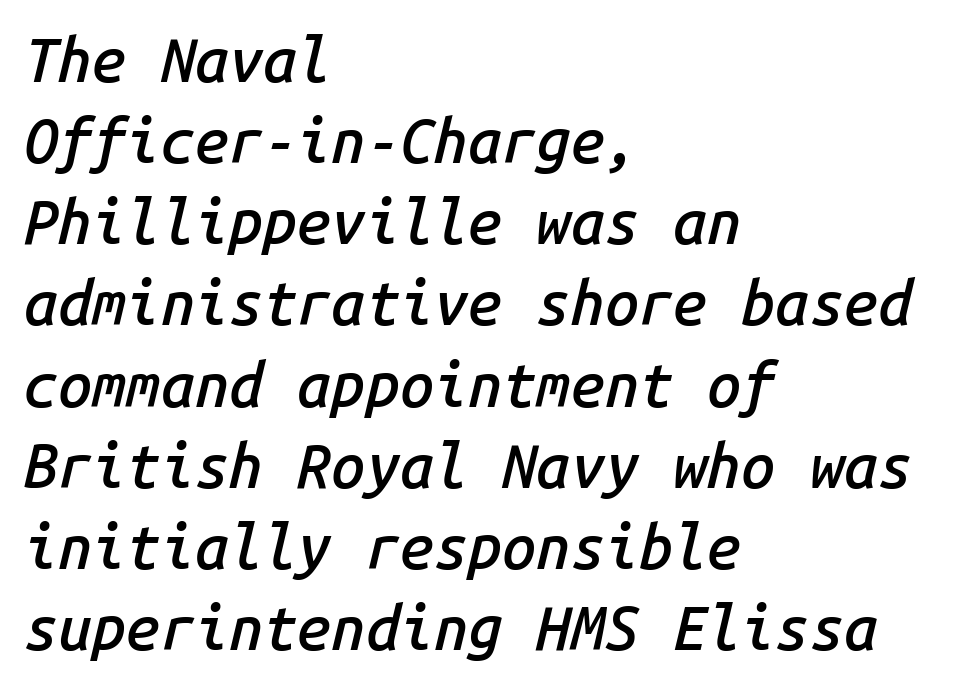
{"italic": "yes", "lean": "right", "slant_degrees": 14, "bold": "semi", "weight": "semibold", "width": "normal", "stroke_contrast": "low", "x_height": "medium", "monospaced": "yes", "underline": "no", "align": "left", "line_spacing": "normal", "line_spacing_ratio": 1.33, "letter_spacing": "normal", "letter_spacing_em": 0.0, "glyph_px": 61}
